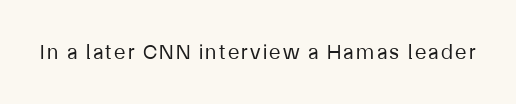
Q: Is the text bold? A: No.
Q: Is the text italic (slanted)? A: No, it is upright.
Q: Is the text underlined? A: No.
